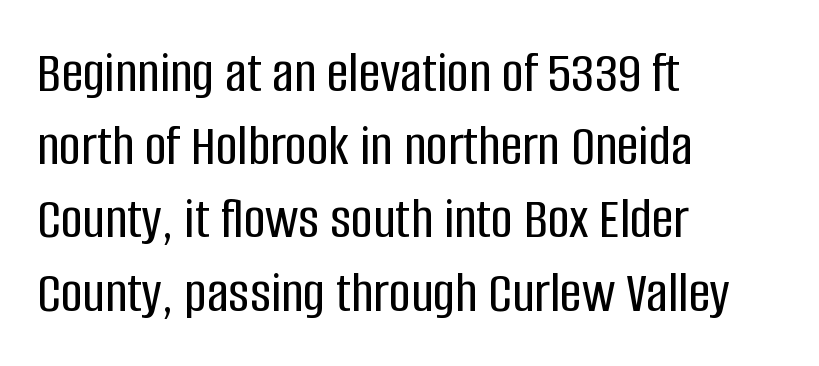
{"serif": "no", "italic": "no", "width": "condensed", "stroke_contrast": "low", "x_height": "large", "monospaced": "no", "underline": "no", "align": "left", "line_spacing_ratio": 1.22, "letter_spacing": "normal", "letter_spacing_em": 0.0, "glyph_px": 60}
